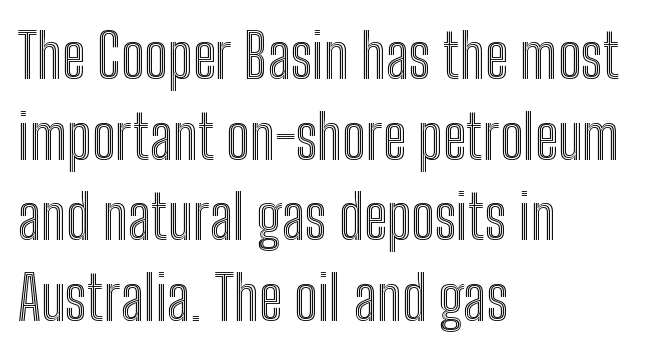
You could not count columns in this text — the font is proportionally spaced. Nope, not italic — everything's standing straight. Teacher's note: observe the even left margin — that is flush-left alignment. The designer left line spacing at the default.
